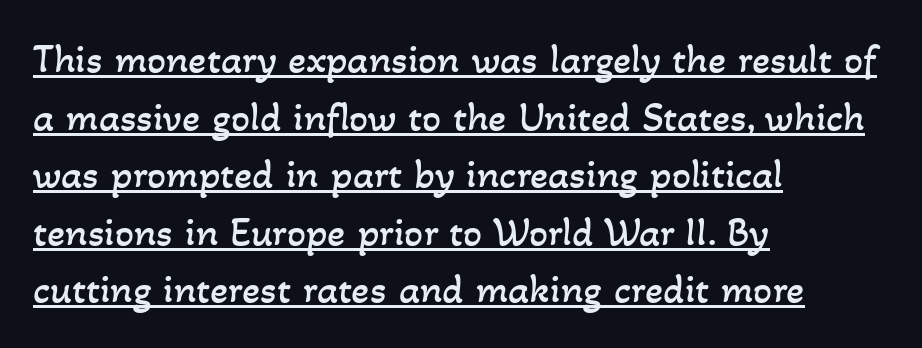
Q: Is the text bold? A: No.
Q: Is the text underlined? A: Yes.
Q: How is the paragraph aligned? A: Left-aligned.
Q: Is the spacing between letters normal or unusually wide? A: Normal.
Q: Is the spacing between lines tight, normal or loose? A: Normal.
Q: Width (condensed, normal, or wide)? A: Normal.
Q: Stroke contrast? A: Low.
Q: x-height? A: Small.
Q: Monospaced? A: No.
